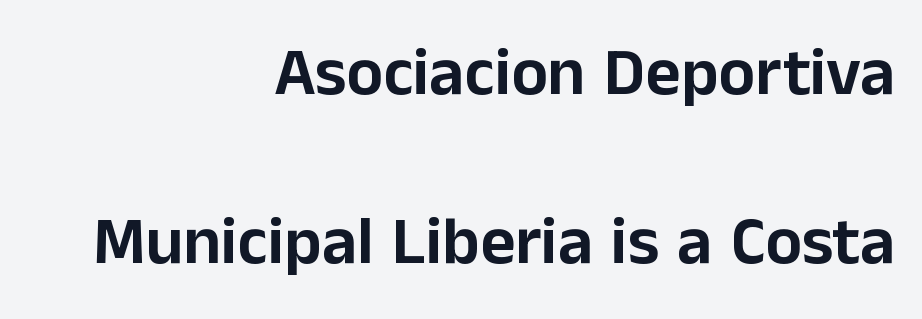
The image shows 68 px sans-serif type, upright; set right-aligned, loose line spacing (2.48x), normal letter spacing, not underlined; low stroke contrast and a medium x-height.
